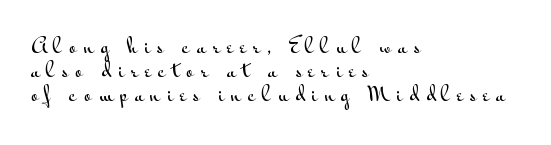
The image shows 20 px text type; set left-aligned, line spacing 1.2x, unusually wide letter spacing (+0.34 em), not underlined.
